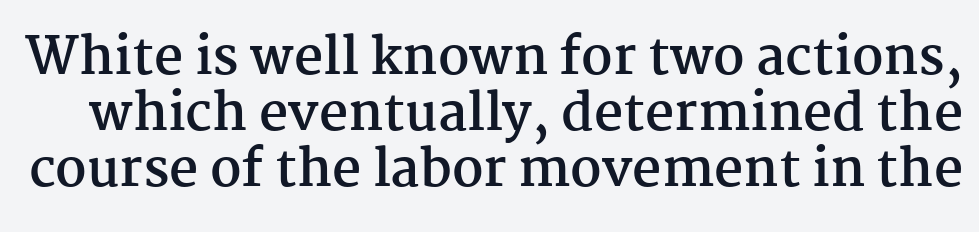
The image shows 51 px semibold serif type, upright; set tight line spacing (1.1x), normal letter spacing, not underlined; medium stroke contrast and a medium x-height.
